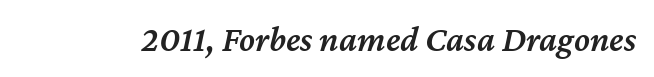
The image shows 36 px semibold type, italic (leaning right); set normal letter spacing, not underlined; medium stroke contrast and a medium x-height.
